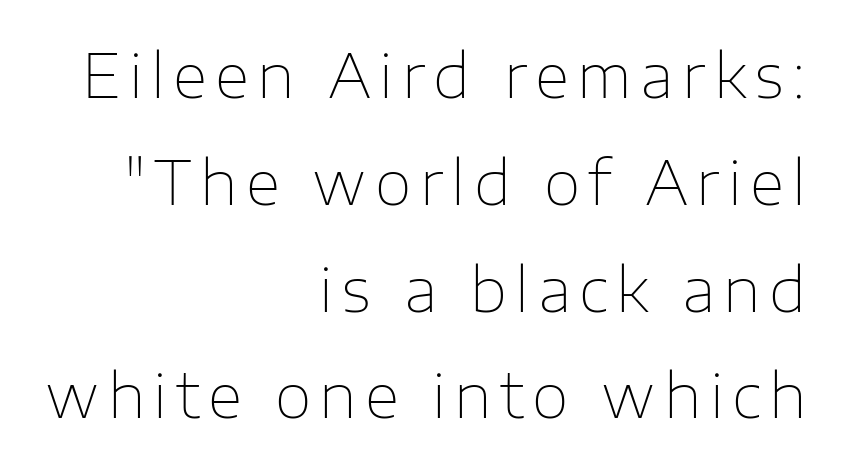
Q: Is the text bold? A: No.
Q: Is the text italic (slanted)? A: No, it is upright.
Q: Is the typeface a serif or a sans-serif typeface? A: Sans-serif.
Q: Is the text underlined? A: No.
Q: How is the paragraph aligned? A: Right-aligned.
Q: Width (condensed, normal, or wide)? A: Normal.
Q: Stroke contrast? A: Low.
Q: x-height? A: Medium.
Q: Monospaced? A: No.
